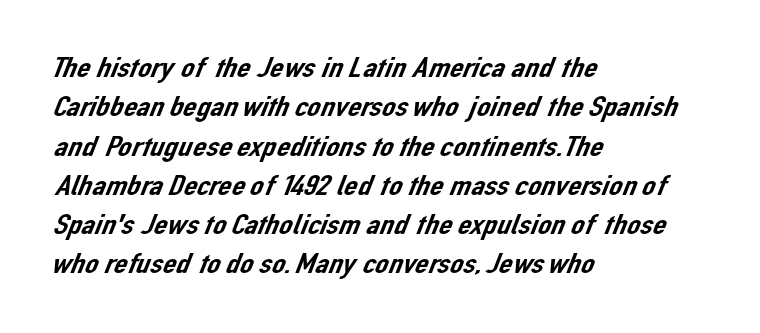
{"serif": "no", "width": "normal", "stroke_contrast": "low", "x_height": "medium", "monospaced": "no", "underline": "no", "align": "left", "line_spacing": "normal", "line_spacing_ratio": 1.31, "letter_spacing": "normal", "letter_spacing_em": 0.0, "glyph_px": 30}
